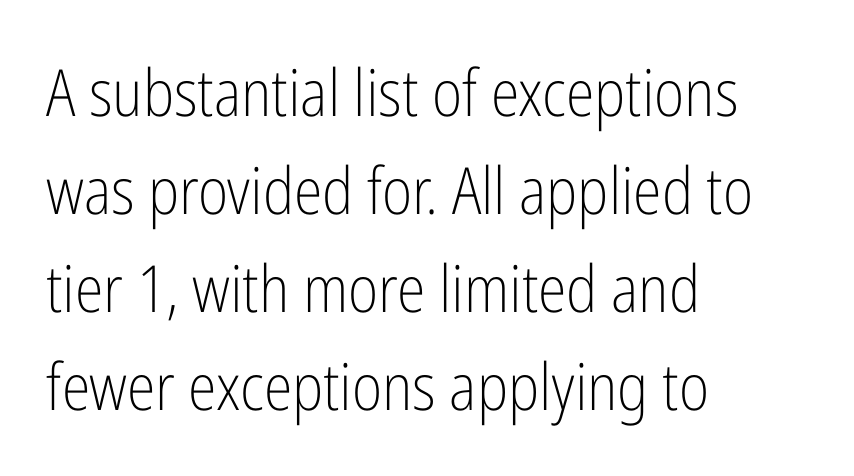
The image shows 65 px light, condensed sans-serif type, upright; set left-aligned, normal line spacing (1.51x), normal letter spacing, not underlined; low stroke contrast and a medium x-height.
